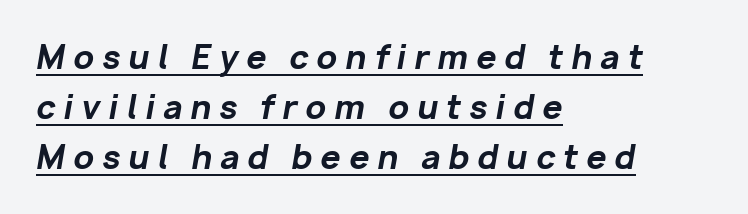
Q: Is the text bold? A: Yes.
Q: Is the text italic (slanted)? A: Yes, it leans right by about 10 degrees.
Q: Is the text underlined? A: Yes.
Q: How is the paragraph aligned? A: Left-aligned.
Q: Is the spacing between letters normal or unusually wide? A: Unusually wide.
Q: Is the spacing between lines tight, normal or loose? A: Normal.
Q: Width (condensed, normal, or wide)? A: Normal.
Q: Stroke contrast? A: Low.
Q: x-height? A: Medium.
Q: Monospaced? A: No.
